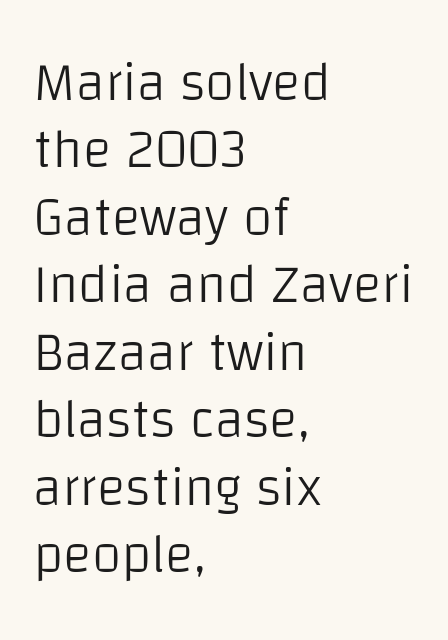
The image shows 54 px light sans-serif type, upright; set left-aligned, normal line spacing (1.25x), normal letter spacing, not underlined; low stroke contrast and a large x-height.
